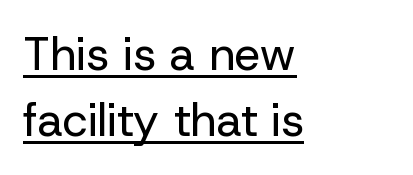
The image shows 46 px regular-weight sans-serif type, upright; set left-aligned, normal line spacing (1.44x), normal letter spacing, underlined; low stroke contrast and a medium x-height.
